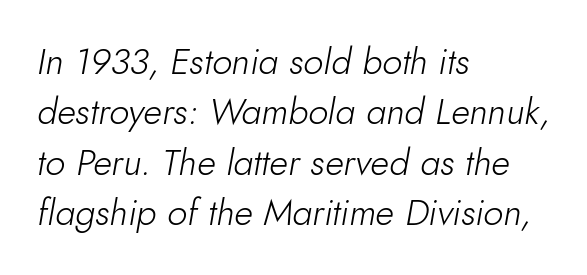
Q: Is the text bold? A: No.
Q: Is the text italic (slanted)? A: Yes, it leans right by about 10 degrees.
Q: Is the text underlined? A: No.
Q: How is the paragraph aligned? A: Left-aligned.
Q: Is the spacing between letters normal or unusually wide? A: Normal.
Q: Is the spacing between lines tight, normal or loose? A: Normal.
Q: Width (condensed, normal, or wide)? A: Normal.
Q: Stroke contrast? A: Low.
Q: x-height? A: Small.
Q: Monospaced? A: No.
